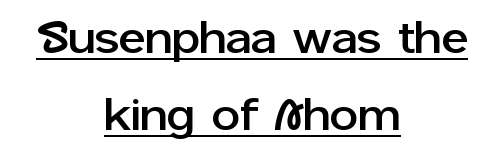
Q: Is the text italic (slanted)? A: No, it is upright.
Q: Is the typeface a serif or a sans-serif typeface? A: Sans-serif.
Q: Is the text underlined? A: Yes.
Q: How is the paragraph aligned? A: Centered.
Q: Is the spacing between letters normal or unusually wide? A: Normal.
Q: Width (condensed, normal, or wide)? A: Normal.
Q: Stroke contrast? A: Low.
Q: x-height? A: Medium.
Q: Monospaced? A: No.
